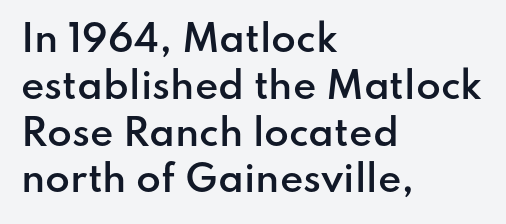
{"serif": "no", "italic": "no", "bold": "semi", "weight": "semibold", "width": "normal", "stroke_contrast": "low", "x_height": "small", "monospaced": "no", "underline": "no", "align": "left", "line_spacing": "normal", "line_spacing_ratio": 1.3, "letter_spacing": "normal", "letter_spacing_em": 0.0, "glyph_px": 36}
